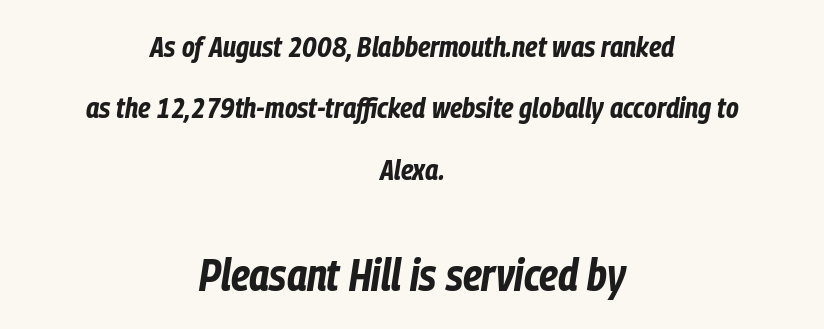
The image shows 44 px bold, condensed type, italic (leaning right); set centered, loose line spacing (2.12x), normal letter spacing, not underlined; the second (bottom) block is 1.52x larger; low stroke contrast and a medium x-height.
